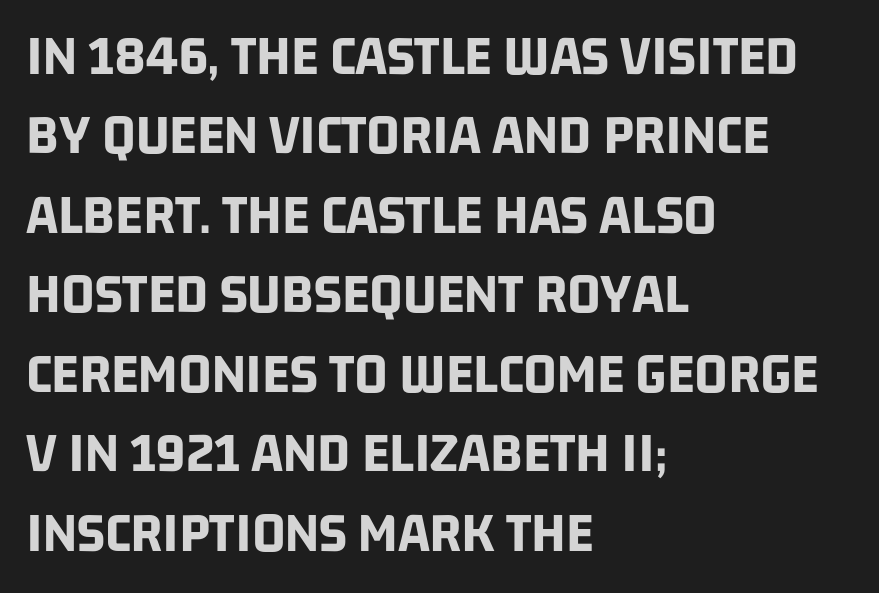
{"serif": "no", "bold": "yes", "weight": "bold", "width": "condensed", "stroke_contrast": "low", "x_height": "large", "monospaced": "no", "underline": "no", "align": "left", "line_spacing": "normal", "line_spacing_ratio": 1.37, "letter_spacing": "normal", "letter_spacing_em": 0.0, "glyph_px": 58}
